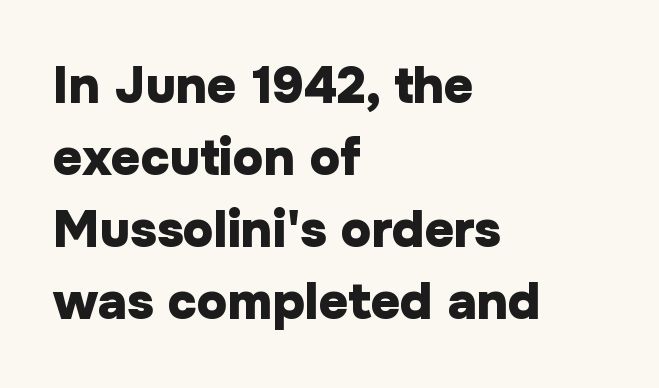
{"serif": "no", "italic": "no", "bold": "yes", "weight": "heavy", "width": "normal", "stroke_contrast": "low", "x_height": "medium", "monospaced": "no", "underline": "no", "align": "left", "line_spacing": "normal", "line_spacing_ratio": 1.41, "letter_spacing": "normal", "letter_spacing_em": 0.0, "glyph_px": 51}
